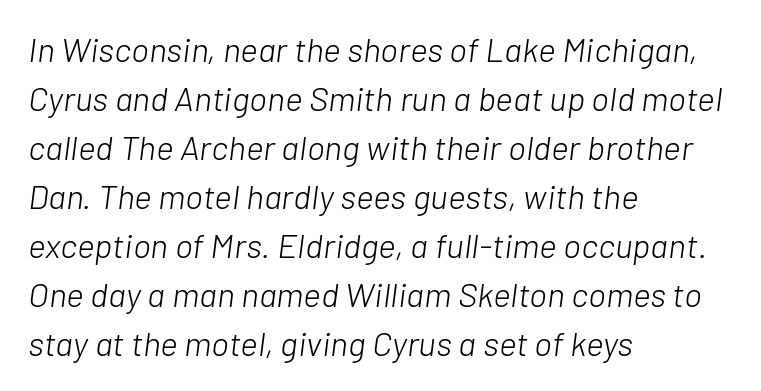
Q: Is the text bold? A: No.
Q: Is the text italic (slanted)? A: Yes, it leans right by about 7 degrees.
Q: Is the text underlined? A: No.
Q: How is the paragraph aligned? A: Left-aligned.
Q: Is the spacing between letters normal or unusually wide? A: Normal.
Q: Is the spacing between lines tight, normal or loose? A: Normal.
Q: Width (condensed, normal, or wide)? A: Normal.
Q: Stroke contrast? A: Low.
Q: x-height? A: Medium.
Q: Monospaced? A: No.
